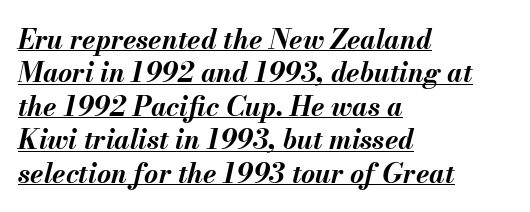
{"italic": "yes", "lean": "right", "slant_degrees": 13, "bold": "yes", "underline": "yes", "align": "left", "line_spacing_ratio": 1.24, "letter_spacing": "normal", "letter_spacing_em": 0.0, "glyph_px": 27}
